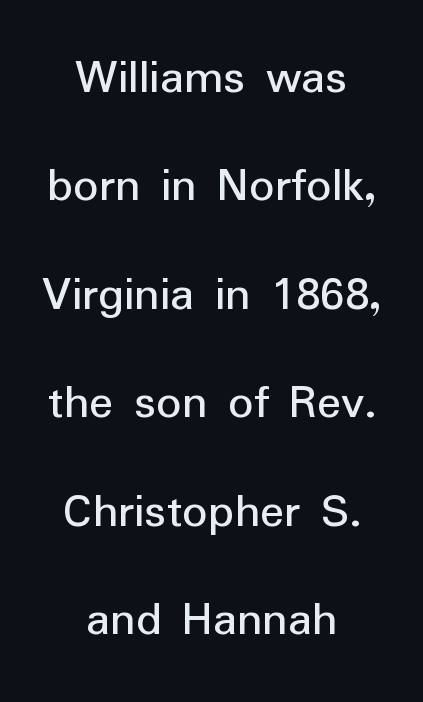
The image shows 50 px regular-weight sans-serif type, upright; set centered, loose line spacing (2.17x), normal letter spacing, not underlined; low stroke contrast and a medium x-height.
